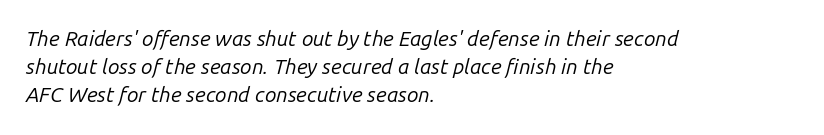
The image shows 21 px text type, italic (leaning right); set left-aligned, normal line spacing (1.34x), normal letter spacing, not underlined.
